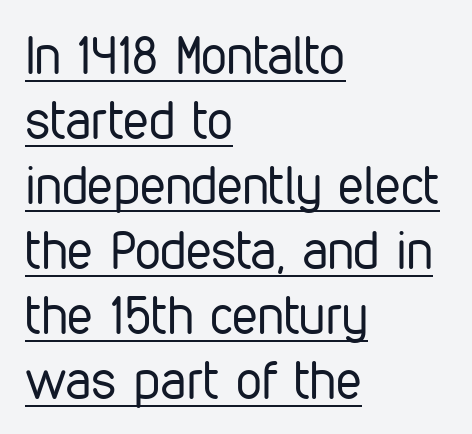
Descenders here cross a horizontal rule under the line. The typesetter chose a ragged-right arrangement here. The leading is moderate, giving the passage an even texture. Weight: regular or lighter.
